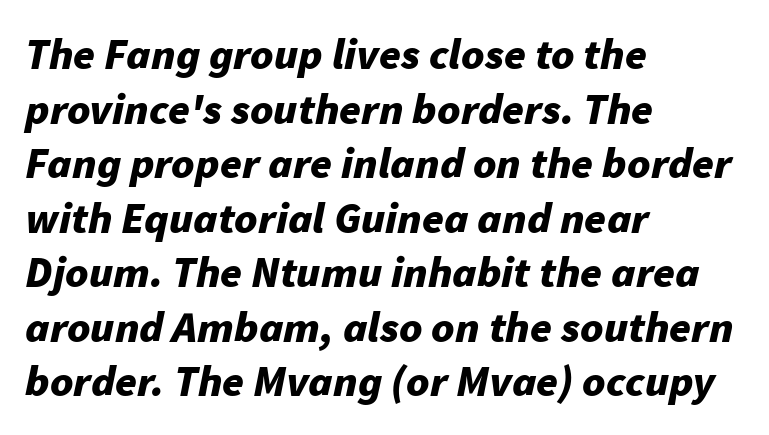
{"italic": "yes", "lean": "right", "slant_degrees": 11, "bold": "yes", "weight": "bold", "width": "normal", "stroke_contrast": "low", "x_height": "medium", "monospaced": "no", "underline": "no", "align": "left", "line_spacing_ratio": 1.24, "letter_spacing": "normal", "letter_spacing_em": 0.0, "glyph_px": 44}
